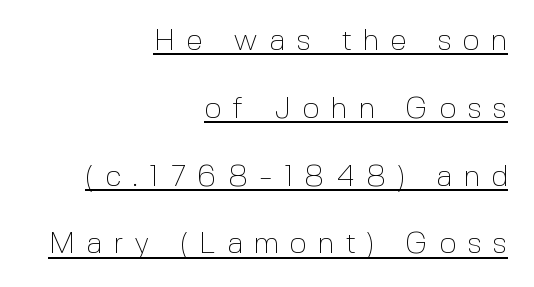
The image shows 30 px thin sans-serif type, upright; set right-aligned, loose line spacing (2.26x), unusually wide letter spacing (+0.36 em), underlined; a medium x-height.
